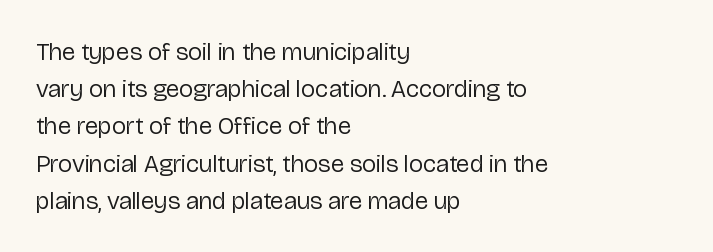
{"italic": "no", "bold": "no", "underline": "no", "align": "left", "line_spacing": "normal", "line_spacing_ratio": 1.49, "letter_spacing": "normal", "letter_spacing_em": 0.0, "glyph_px": 25}
